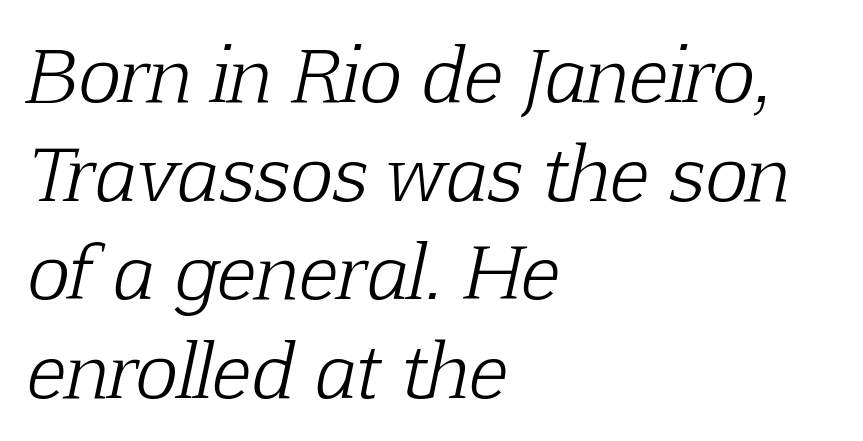
The image shows 72 px light serif type, italic (leaning right); set left-aligned, normal line spacing (1.37x), normal letter spacing, not underlined; low stroke contrast and a medium x-height.
